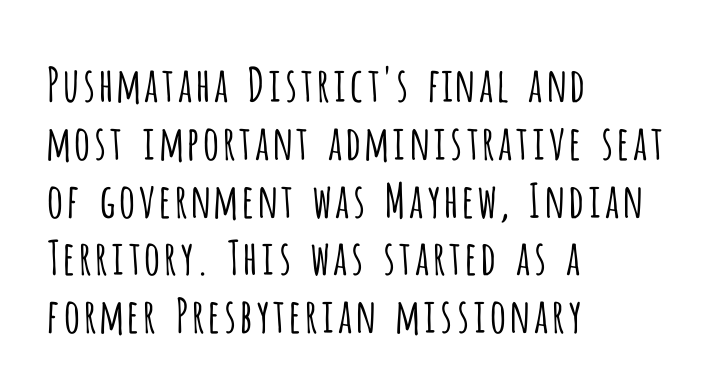
{"serif": "no", "italic": "no", "bold": "no", "weight": "light", "width": "condensed", "stroke_contrast": "low", "x_height": "large", "monospaced": "no", "underline": "no", "align": "left", "line_spacing_ratio": 1.23, "letter_spacing": "normal", "letter_spacing_em": 0.0, "glyph_px": 47}
